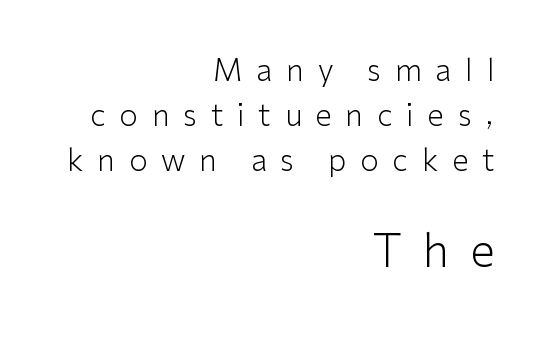
Rendered with straight, roman letterforms. The tracking jumps out immediately: characters are airy and widely separated. The passage shown is typed in a proportional face where columns would drift. Compare the two chunks: the lower has the greater cap height. The letters carry no serifs — their stems end cleanly without finishing strokes.
